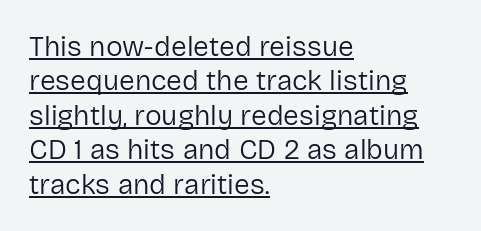
Q: Is the text bold? A: No.
Q: Is the text italic (slanted)? A: No, it is upright.
Q: Is the typeface a serif or a sans-serif typeface? A: Sans-serif.
Q: Is the text underlined? A: Yes.
Q: How is the paragraph aligned? A: Left-aligned.
Q: Is the spacing between letters normal or unusually wide? A: Normal.
Q: Width (condensed, normal, or wide)? A: Normal.
Q: Stroke contrast? A: Low.
Q: x-height? A: Medium.
Q: Monospaced? A: No.
